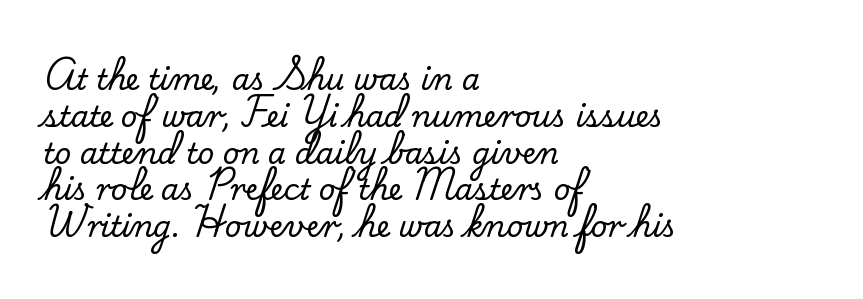
{"serif": "yes", "width": "normal", "stroke_contrast": "low", "x_height": "small", "monospaced": "no", "underline": "no", "align": "left", "line_spacing": "normal", "line_spacing_ratio": 1.27, "letter_spacing": "normal", "letter_spacing_em": 0.0, "glyph_px": 29}
